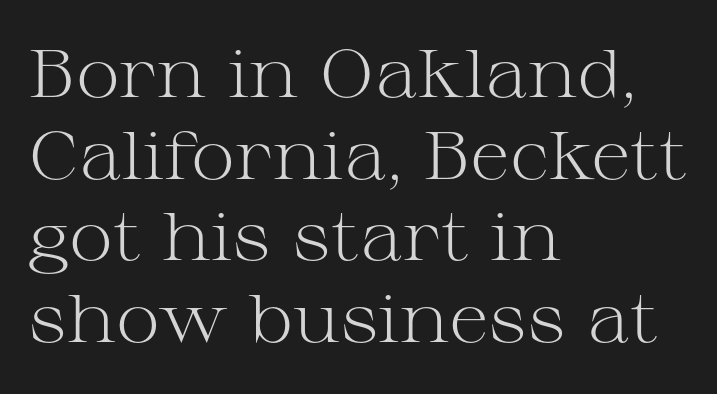
The image shows 67 px light, wide serif type, upright; set left-aligned, line spacing 1.22x, normal letter spacing, not underlined; medium stroke contrast and a medium x-height.
